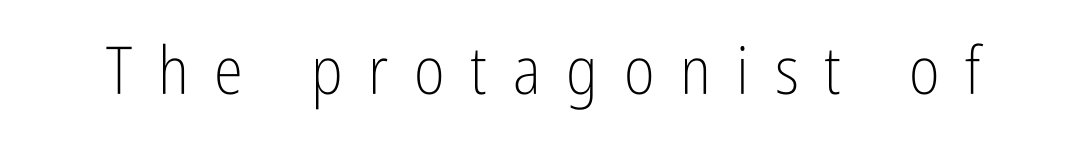
Q: Is the text bold? A: No.
Q: Is the text italic (slanted)? A: No, it is upright.
Q: Is the typeface a serif or a sans-serif typeface? A: Sans-serif.
Q: Is the text underlined? A: No.
Q: Is the spacing between letters normal or unusually wide? A: Unusually wide.
Q: Width (condensed, normal, or wide)? A: Condensed.
Q: Stroke contrast? A: Low.
Q: x-height? A: Medium.
Q: Monospaced? A: No.
